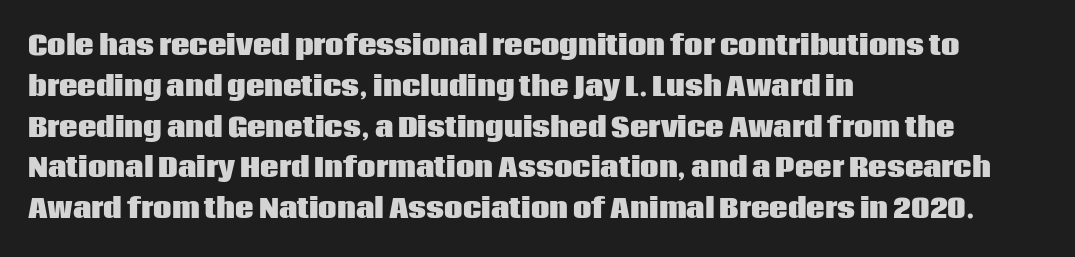
A dark, heavy texture on the line: the type is bold. Characters follow at the spacing the type designer built in. The designer left line spacing at the default. Unmarked baselines from the first word to the last. Posture: vertical.
